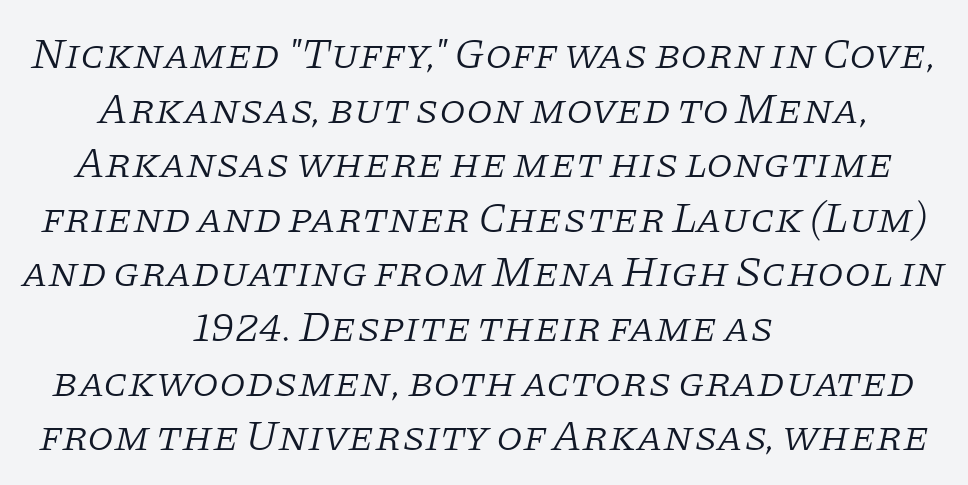
The image shows 43 px light serif type, italic (leaning right); set centered, normal line spacing (1.27x), normal letter spacing, not underlined; low stroke contrast and a large x-height.
